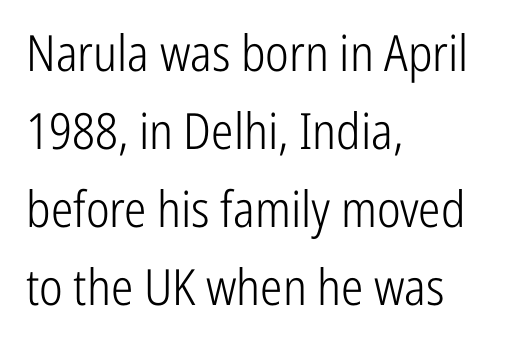
The image shows 50 px light, condensed sans-serif type, upright; set left-aligned, normal line spacing (1.56x), normal letter spacing, not underlined; low stroke contrast and a medium x-height.
